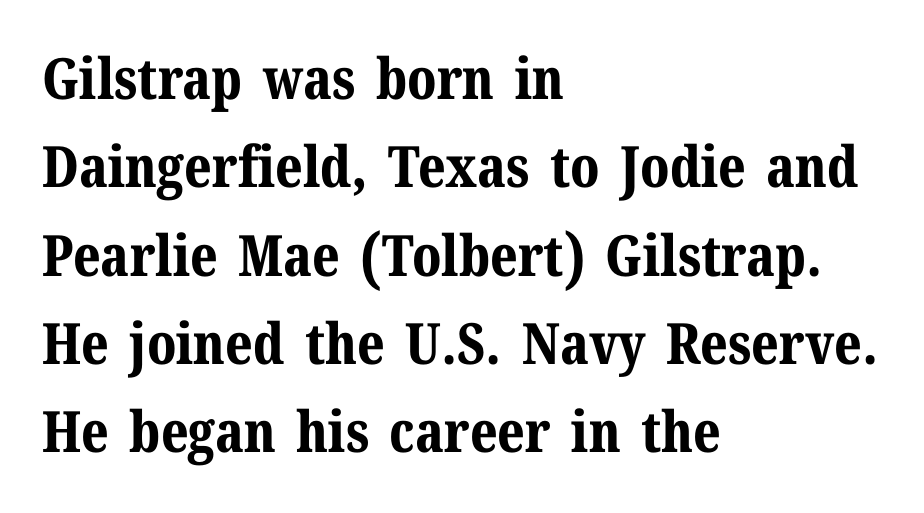
The image shows 57 px bold serif type, upright; set left-aligned, normal line spacing (1.55x), normal letter spacing, not underlined; medium stroke contrast and a medium x-height.
